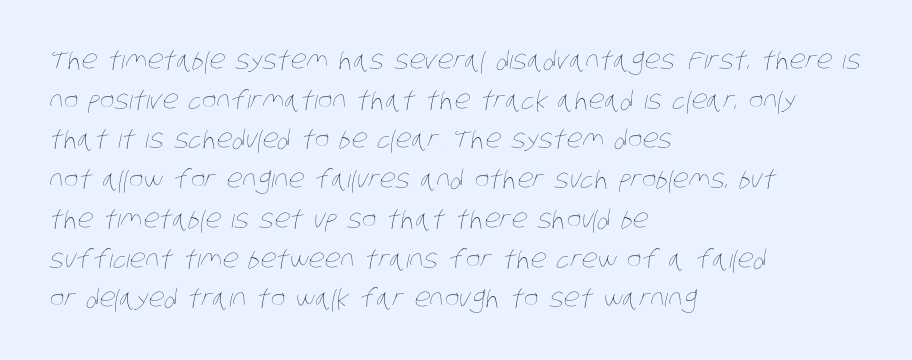
Q: Is the text bold? A: No.
Q: Is the text underlined? A: No.
Q: How is the paragraph aligned? A: Left-aligned.
Q: Is the spacing between letters normal or unusually wide? A: Normal.
Q: Is the spacing between lines tight, normal or loose? A: Normal.
